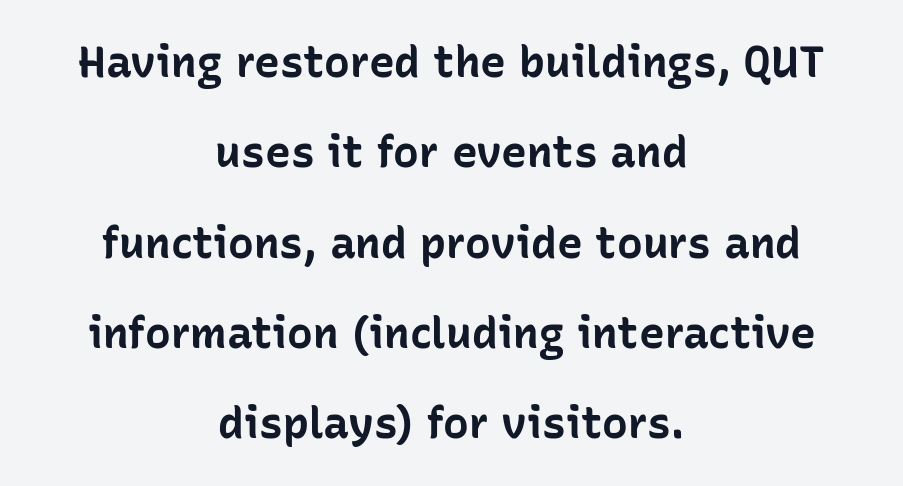
The letters sit at their default tracking, neither squeezed nor spread. Clear beneath every line of the passage. The font's upright variant was chosen for this text. Reading down the column, the eye jumps a long way to each next line. The typeface chosen for these lines omits serifs.
